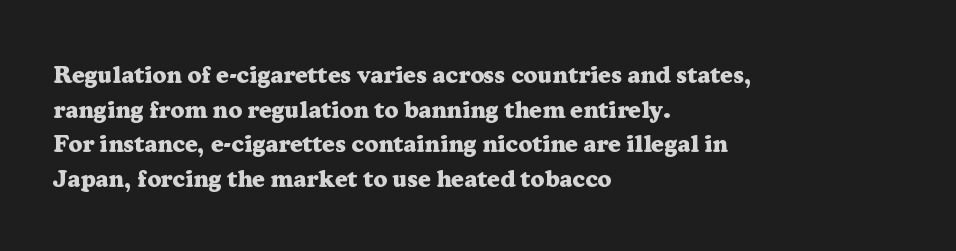
The image shows 24 px bold type, upright; set left-aligned, normal line spacing (1.44x), normal letter spacing, not underlined.
